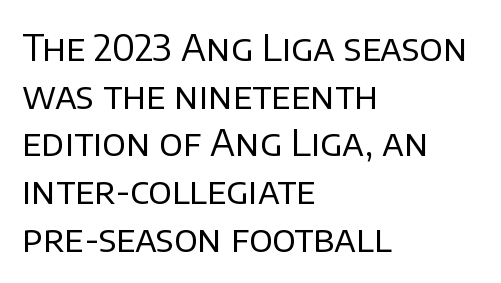
{"serif": "no", "italic": "no", "bold": "no", "weight": "regular", "width": "normal", "stroke_contrast": "low", "x_height": "large", "monospaced": "no", "underline": "no", "align": "left", "line_spacing": "normal", "line_spacing_ratio": 1.29, "letter_spacing": "normal", "letter_spacing_em": 0.0, "glyph_px": 37}
